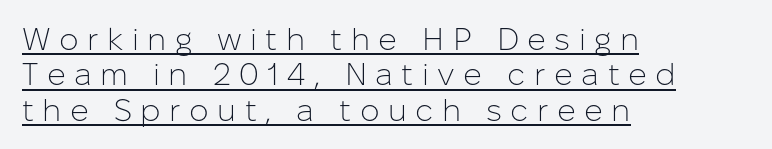
{"serif": "no", "italic": "no", "bold": "no", "weight": "light", "width": "normal", "stroke_contrast": "low", "x_height": "medium", "monospaced": "no", "underline": "yes", "align": "left", "line_spacing": "tight", "line_spacing_ratio": 1.14, "letter_spacing": "wide", "letter_spacing_em": 0.27, "glyph_px": 31}
